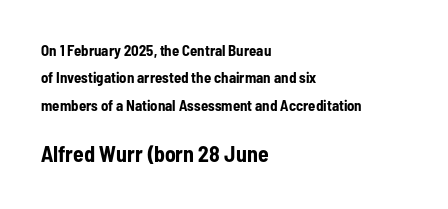
{"italic": "no", "bold": "yes", "underline": "no", "align": "left", "line_spacing_ratio": 1.82, "letter_spacing": "normal", "letter_spacing_em": 0.0, "larger_block": "second", "size_ratio": 1.47, "glyph_px": 22}
